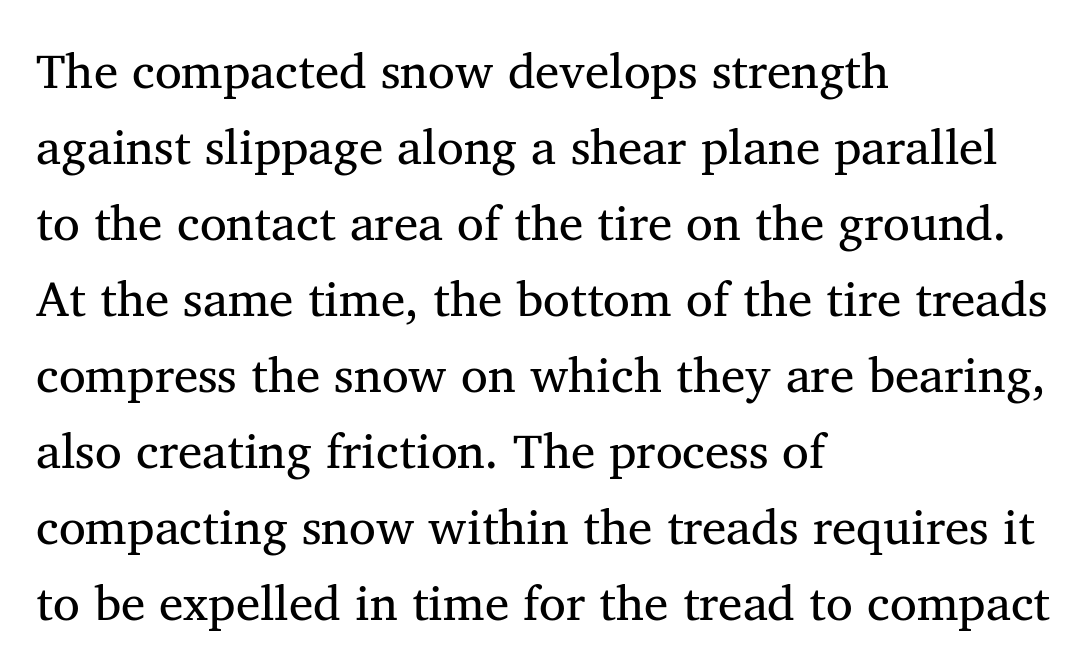
{"serif": "yes", "italic": "no", "bold": "no", "weight": "regular", "width": "normal", "stroke_contrast": "medium", "x_height": "medium", "monospaced": "no", "underline": "no", "align": "left", "line_spacing": "normal", "line_spacing_ratio": 1.55, "letter_spacing": "normal", "letter_spacing_em": 0.0, "glyph_px": 49}
